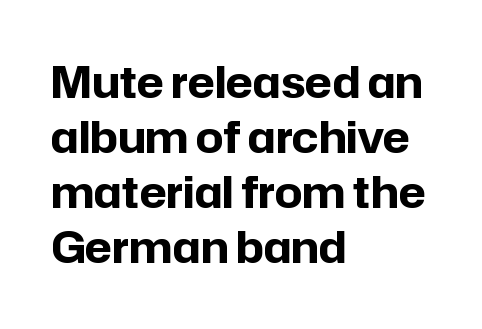
Q: Is the text bold? A: Yes.
Q: Is the text italic (slanted)? A: No, it is upright.
Q: Is the typeface a serif or a sans-serif typeface? A: Sans-serif.
Q: Is the text underlined? A: No.
Q: How is the paragraph aligned? A: Left-aligned.
Q: Is the spacing between letters normal or unusually wide? A: Normal.
Q: Is the spacing between lines tight, normal or loose? A: Normal.
Q: Width (condensed, normal, or wide)? A: Normal.
Q: Stroke contrast? A: Low.
Q: x-height? A: Medium.
Q: Monospaced? A: No.
